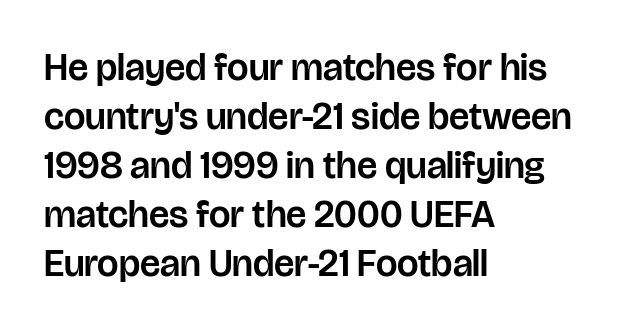
{"serif": "no", "italic": "no", "width": "normal", "stroke_contrast": "low", "x_height": "large", "monospaced": "no", "underline": "no", "align": "left", "line_spacing": "normal", "line_spacing_ratio": 1.29, "letter_spacing": "normal", "letter_spacing_em": 0.0, "glyph_px": 38}
